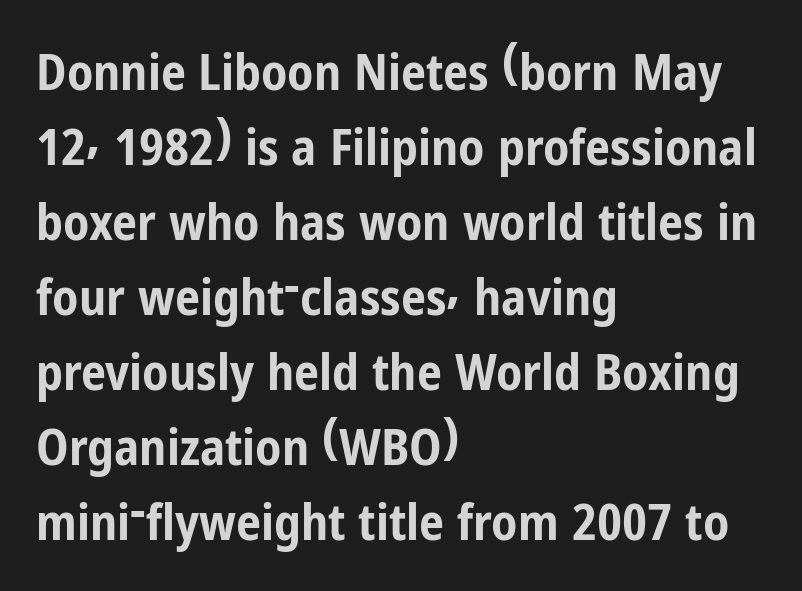
Q: Is the text bold? A: Yes.
Q: Is the text italic (slanted)? A: No, it is upright.
Q: Is the typeface a serif or a sans-serif typeface? A: Sans-serif.
Q: Is the text underlined? A: No.
Q: How is the paragraph aligned? A: Left-aligned.
Q: Is the spacing between letters normal or unusually wide? A: Normal.
Q: Is the spacing between lines tight, normal or loose? A: Normal.
Q: Width (condensed, normal, or wide)? A: Condensed.
Q: Stroke contrast? A: Low.
Q: x-height? A: Medium.
Q: Monospaced? A: No.
